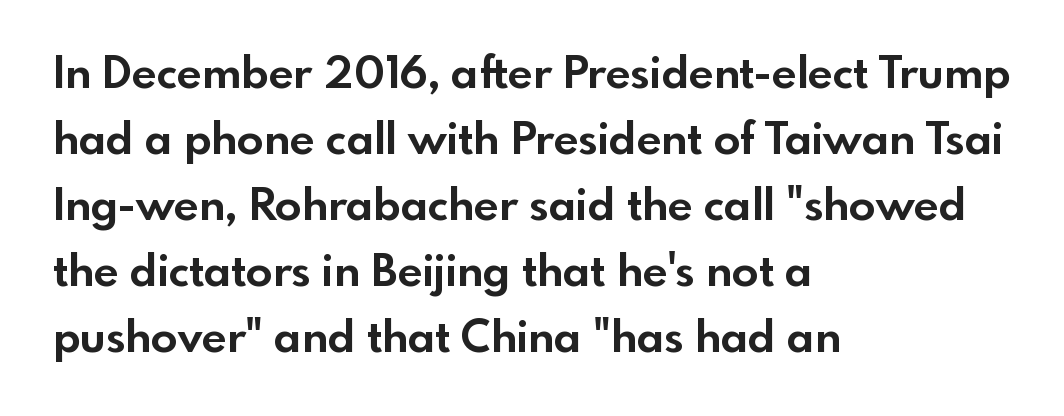
The image shows 44 px bold sans-serif type, upright; set left-aligned, normal line spacing (1.5x), normal letter spacing, not underlined; a small x-height.
